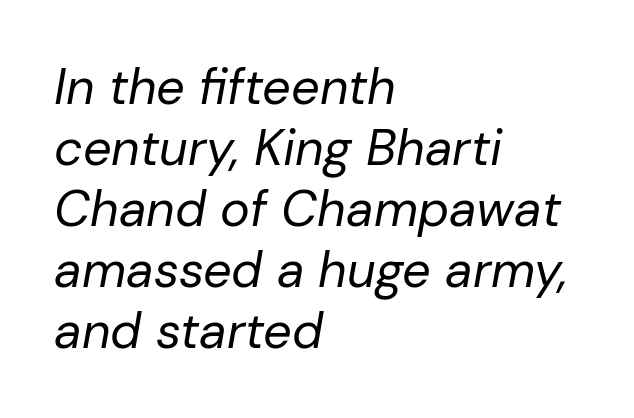
The image shows 50 px regular-weight type, italic (leaning right); set left-aligned, line spacing 1.22x, normal letter spacing, not underlined; low stroke contrast and a medium x-height.
